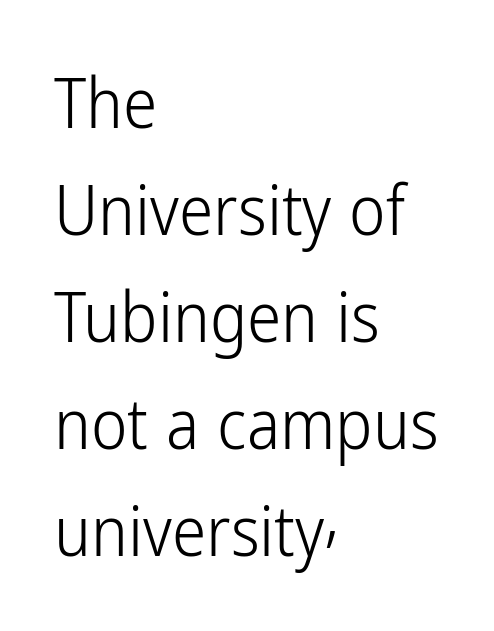
Standard letterfit; no display-style spreading of the glyphs. Think standard paragraph weight, or any step lighter than that. Unlike italic type, these characters show no tilt at all. Caption: multi-line text, flush left, ragged right. This sample has the flowing, uneven cadence of proportional lettering.
